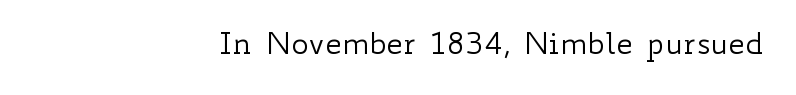
Think of a printed novel: that variable character pitch is what you see here. Do the letters lean? They stand straight. The passage is arranged like a letterhead date or caption credit — flush right. Clear beneath every line of the passage. The typesetting does not lean heavy: it is not bold. The type is set solid horizontally, with unmodified tracking.
